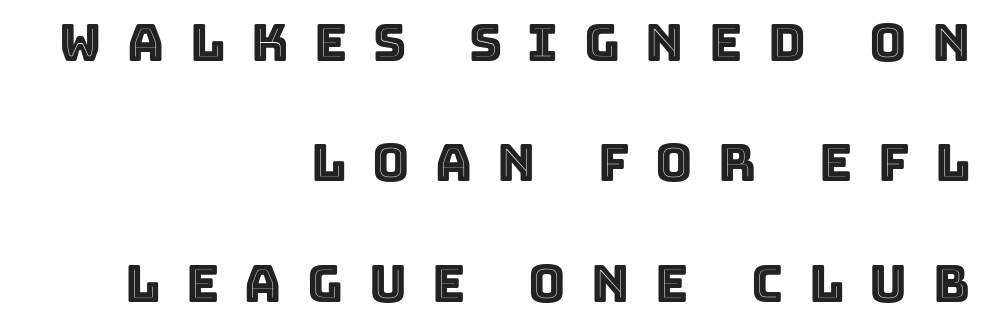
Reading down the column, the eye jumps a long way to each next line. Has an underline been added? It has not. The line texture is sparse and dotted thanks to wide tracking. Notice how the passage keeps a crisp vertical edge on the right only.
